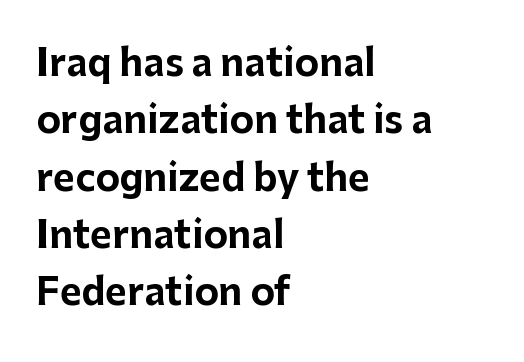
Clear beneath every line of the passage. Proportional: the letters do not fall into vertical columns. How are the letters spaced? Ordinarily, with no added tracking. Does the copy run flush right? No — it runs flush left.
